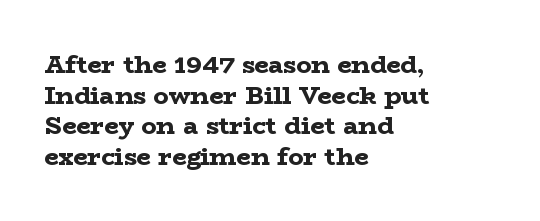
{"italic": "no", "bold": "yes", "underline": "no", "align": "left", "line_spacing_ratio": 1.23, "letter_spacing": "normal", "letter_spacing_em": 0.0, "glyph_px": 25}
